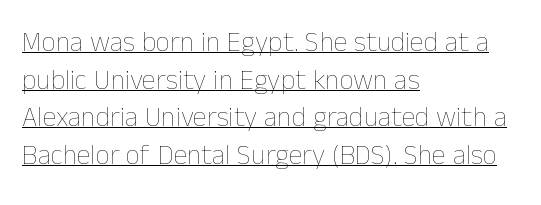
Q: Is the text bold? A: No.
Q: Is the text italic (slanted)? A: No, it is upright.
Q: Is the text underlined? A: Yes.
Q: How is the paragraph aligned? A: Left-aligned.
Q: Is the spacing between letters normal or unusually wide? A: Normal.
Q: Is the spacing between lines tight, normal or loose? A: Normal.
Q: Width (condensed, normal, or wide)? A: Normal.
Q: Stroke contrast? A: Low.
Q: x-height? A: Medium.
Q: Monospaced? A: No.
